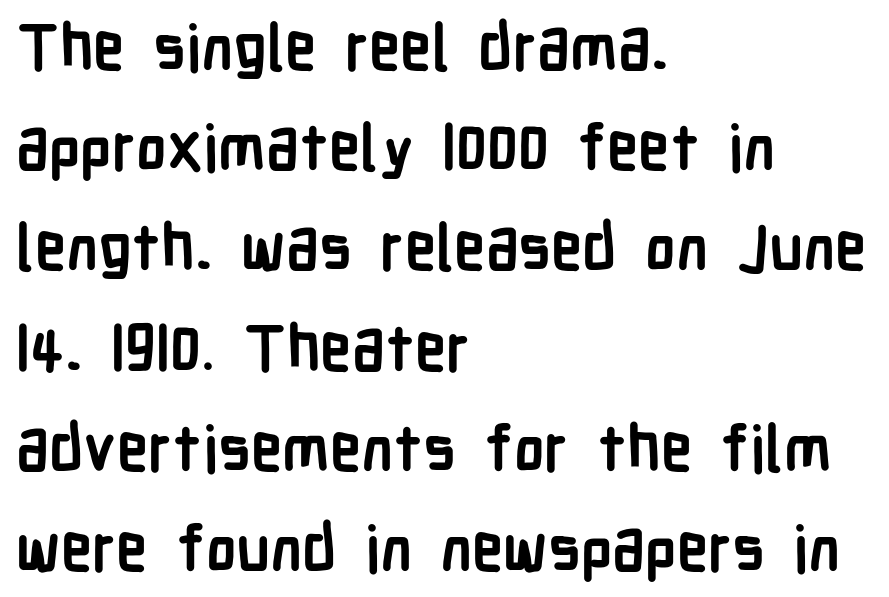
Nothing sits at the stroke ends, so this counts as sans-serif. The horizontal fit of the characters is conventional and even. Left-aligned paragraph, ragged on the right. Is the type bold? Yes — the strokes are clearly thick and heavy. The line-height multiplier appears to be the usual default. Is there any slant? The stems are plumb.
